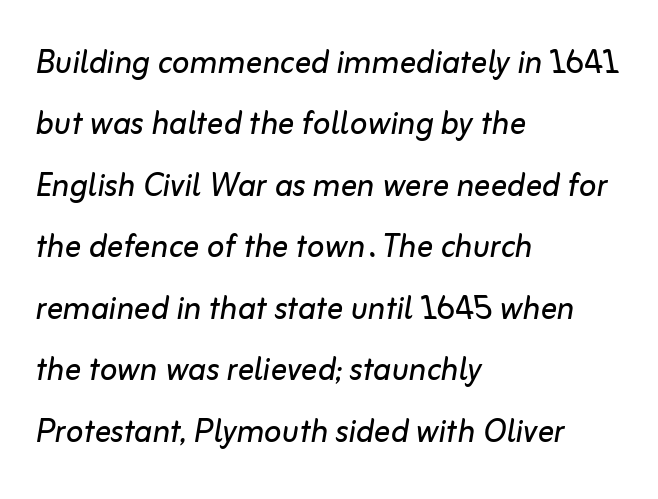
The image shows 41 px regular-weight type, italic (leaning right); set left-aligned, normal line spacing (1.5x), normal letter spacing, not underlined; low stroke contrast and a medium x-height.
